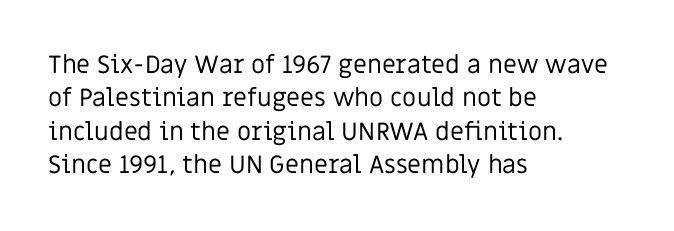
The image shows 25 px text type, upright; set left-aligned, normal line spacing (1.34x), normal letter spacing, not underlined.
